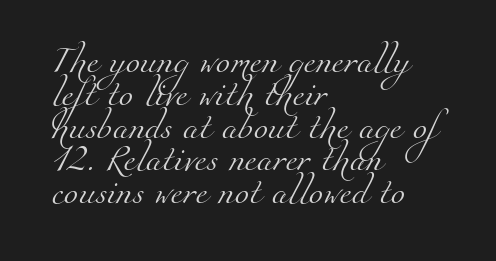
The image shows 26 px text type; set left-aligned, normal line spacing (1.26x), normal letter spacing, not underlined.
